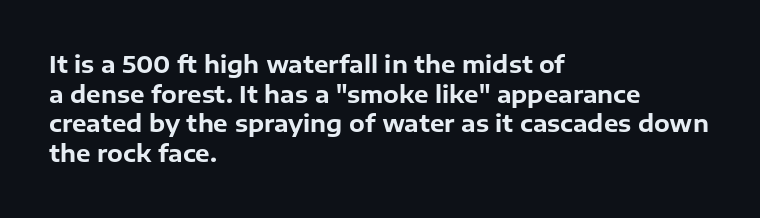
The image shows 23 px bold type, upright; set left-aligned, normal line spacing (1.29x), normal letter spacing, not underlined.
